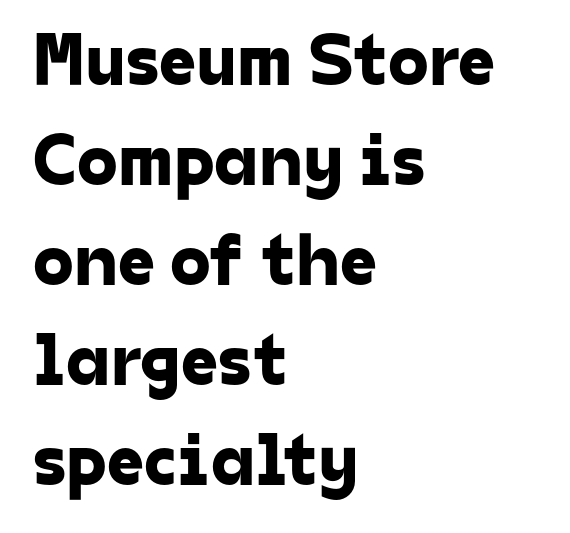
{"serif": "no", "width": "normal", "stroke_contrast": "low", "x_height": "medium", "monospaced": "no", "underline": "no", "align": "left", "line_spacing": "normal", "line_spacing_ratio": 1.35, "letter_spacing": "normal", "letter_spacing_em": 0.0, "glyph_px": 74}
